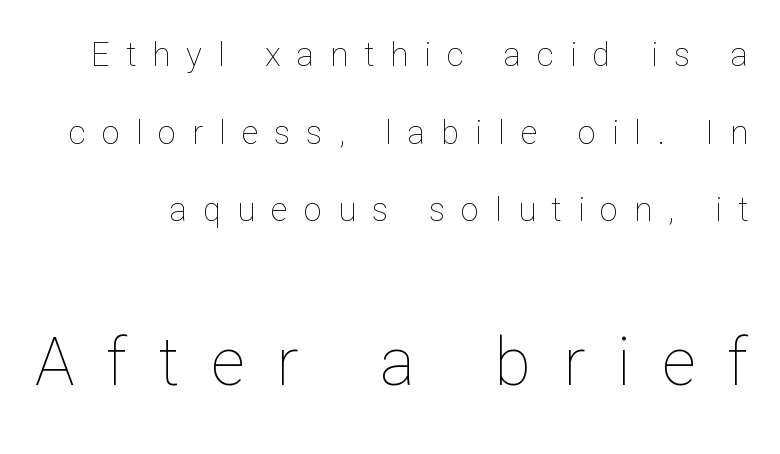
The image shows 66 px thin type, upright; set loose line spacing (2.35x), unusually wide letter spacing (+0.48 em), not underlined; the second (bottom) block is 2.0x larger; low stroke contrast and a medium x-height.
